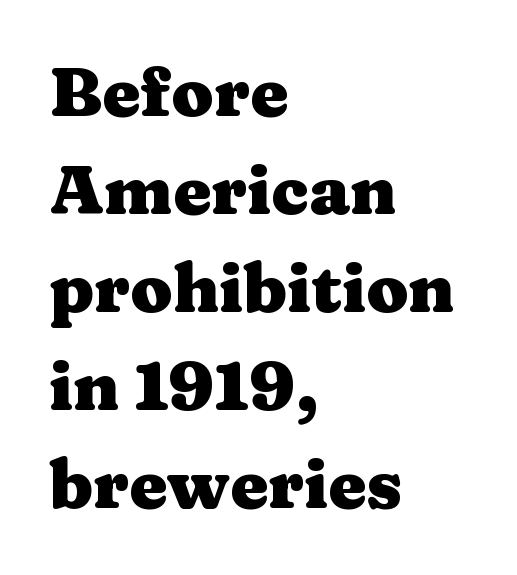
Q: Is the text bold? A: Yes.
Q: Is the text italic (slanted)? A: No, it is upright.
Q: Is the typeface a serif or a sans-serif typeface? A: Serif.
Q: Is the text underlined? A: No.
Q: How is the paragraph aligned? A: Left-aligned.
Q: Is the spacing between letters normal or unusually wide? A: Normal.
Q: Is the spacing between lines tight, normal or loose? A: Normal.
Q: Width (condensed, normal, or wide)? A: Wide.
Q: Stroke contrast? A: Medium.
Q: x-height? A: Medium.
Q: Monospaced? A: No.
